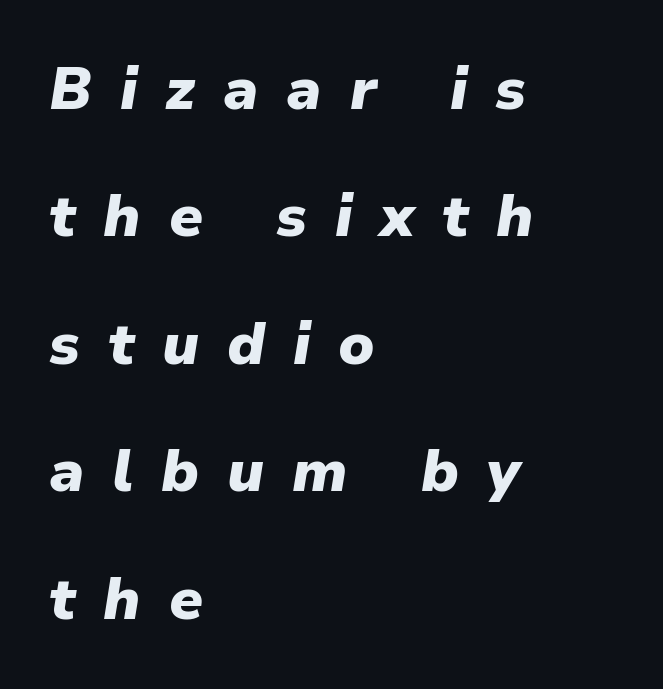
The typesetting leans heavy: a genuine bold. Inter-character spacing is expanded well beyond the font's built-in metrics. Leading is clearly above the norm, producing a sparse column. Each line starts at the same left margin while the right side varies. This sample has the flowing, uneven cadence of proportional lettering. The letters are slanted; this is an italic face.
